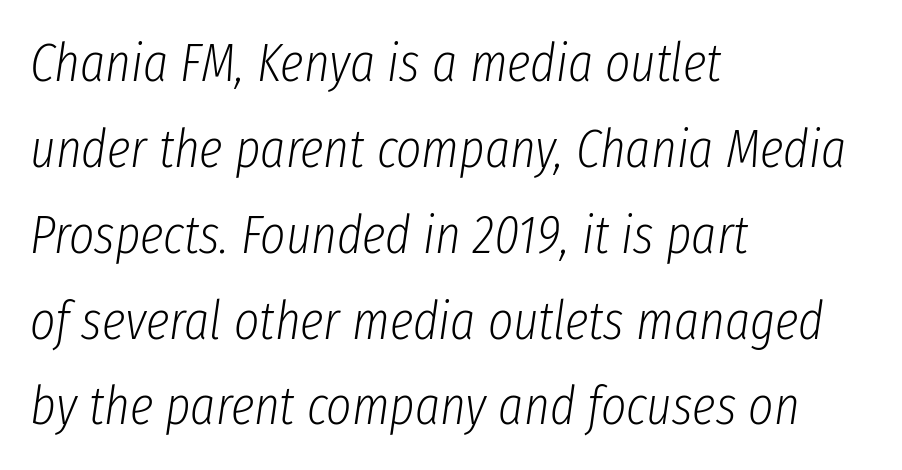
Q: Is the text bold? A: No.
Q: Is the text italic (slanted)? A: Yes, it leans right by about 8 degrees.
Q: Is the text underlined? A: No.
Q: How is the paragraph aligned? A: Left-aligned.
Q: Is the spacing between letters normal or unusually wide? A: Normal.
Q: Is the spacing between lines tight, normal or loose? A: Normal.
Q: Width (condensed, normal, or wide)? A: Condensed.
Q: Stroke contrast? A: Low.
Q: x-height? A: Medium.
Q: Monospaced? A: No.
